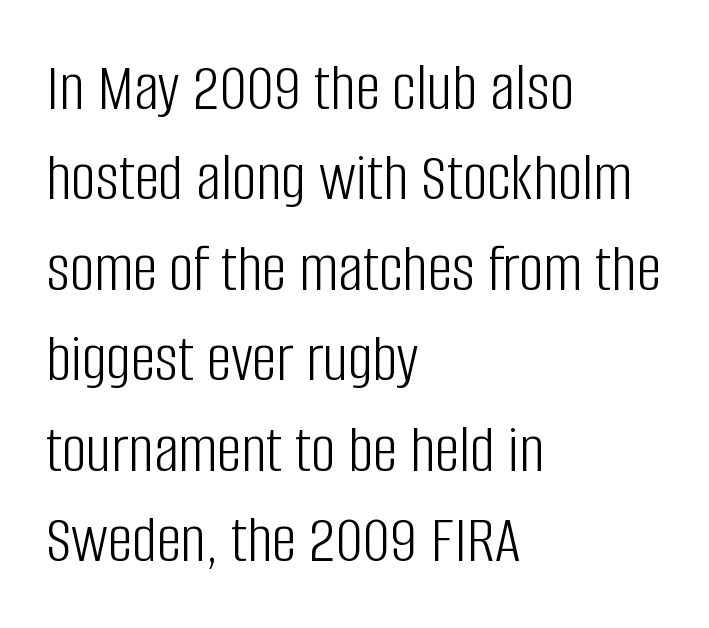
The type family on display is of the sans-serif kind. Every character sits straight up, as roman type does. Compared with typical body copy, the letter spacing here is the same. One-word summary of the alignment: left. Counters stay open thanks to moderate or lighter strokes. A clean baseline with only descenders dipping below it.
